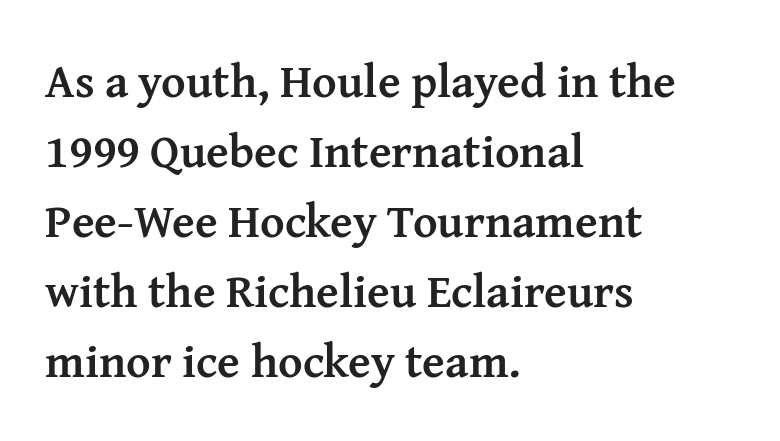
The image shows 47 px semibold serif type, upright; set left-aligned, normal line spacing (1.49x), normal letter spacing, not underlined; medium stroke contrast and a medium x-height.
